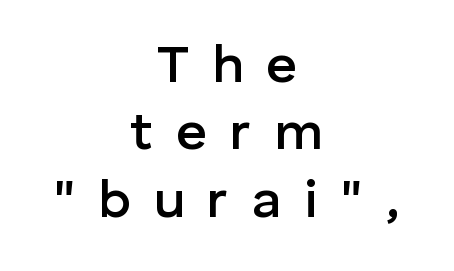
Notice how descenders clear the ascenders below comfortably — that's standard leading. The designer went with a sans here, leaving each stem footless. Semibold letterforms, between regular and bold. The baseline area is clear. Words appear elongated and porous because spacing is wide. If you folded the block vertically in half, each line would mirror itself in length.
